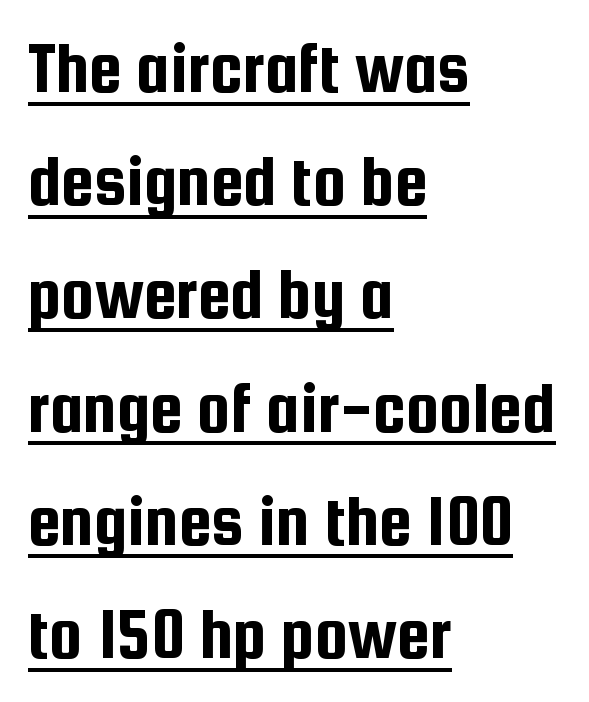
Q: Is the text italic (slanted)? A: No, it is upright.
Q: Is the typeface a serif or a sans-serif typeface? A: Sans-serif.
Q: Is the text underlined? A: Yes.
Q: How is the paragraph aligned? A: Left-aligned.
Q: Is the spacing between letters normal or unusually wide? A: Normal.
Q: Is the spacing between lines tight, normal or loose? A: Normal.
Q: Width (condensed, normal, or wide)? A: Condensed.
Q: Stroke contrast? A: Low.
Q: x-height? A: Medium.
Q: Monospaced? A: No.
